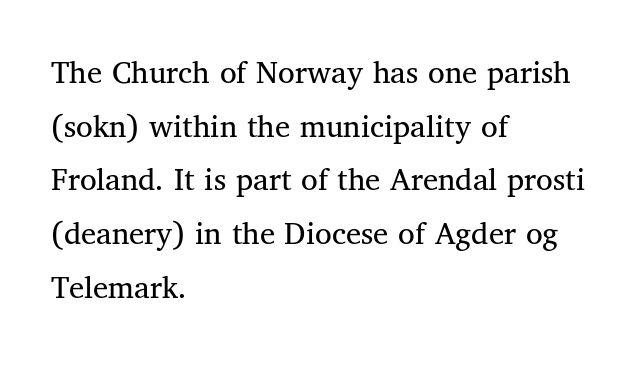
The image shows 34 px regular-weight serif type, upright; set left-aligned, normal line spacing (1.58x), normal letter spacing, not underlined; medium stroke contrast and a medium x-height.
